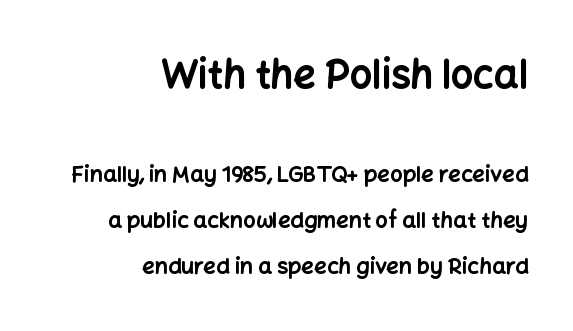
Typographically, this falls in the sans-serif category. The font is running at its bold setting. No extra tracking has been applied to these lines. Whoever set this chose breathing room over compactness in the vertical rhythm. This is roman type, the default non-slanted kind.
